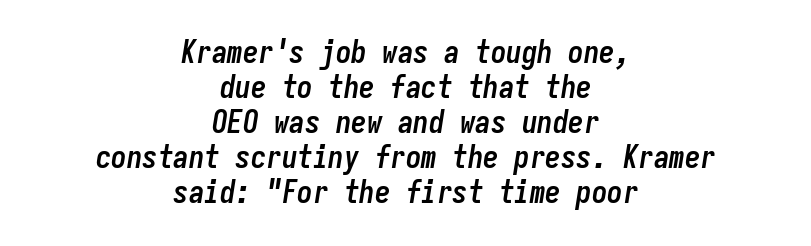
The image shows 31 px semibold, condensed type, italic (leaning right), monospaced; set centered, tight line spacing (1.13x), normal letter spacing, not underlined; low stroke contrast and a medium x-height.
